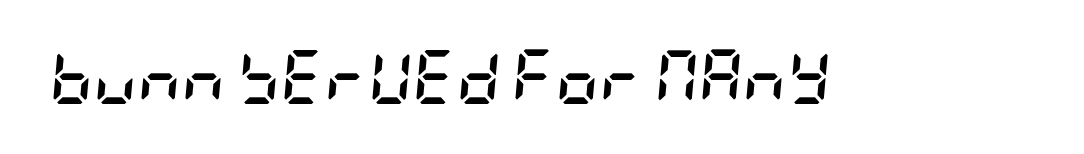
{"italic": "yes", "lean": "right", "slant_degrees": 5, "bold": "yes", "weight": "semibold", "width": "condensed", "stroke_contrast": "low", "x_height": "large", "underline": "no", "letter_spacing": "normal", "letter_spacing_em": 0.0, "glyph_px": 54}
